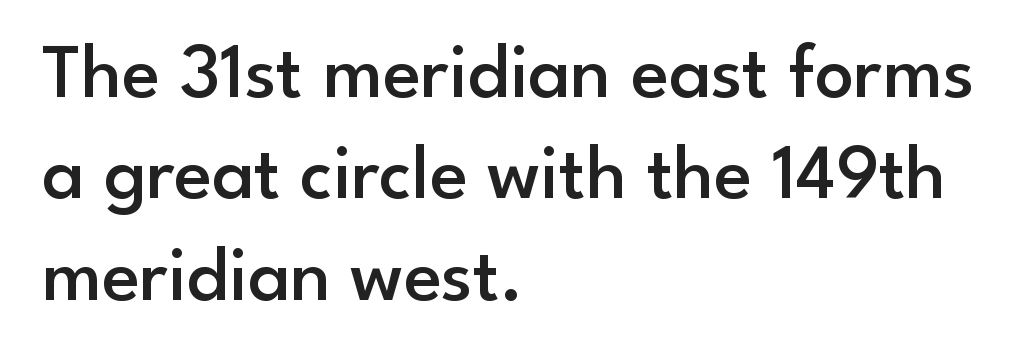
{"serif": "no", "italic": "no", "bold": "semi", "weight": "semibold", "width": "normal", "stroke_contrast": "low", "x_height": "small", "monospaced": "no", "underline": "no", "align": "left", "line_spacing": "normal", "line_spacing_ratio": 1.3, "letter_spacing": "normal", "letter_spacing_em": 0.0, "glyph_px": 78}
